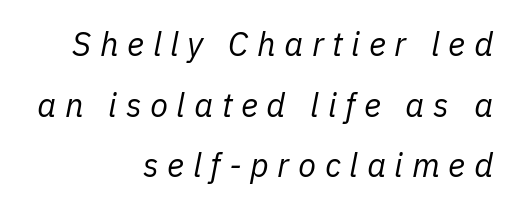
The image shows 33 px regular-weight type, italic (leaning right); set right-aligned, line spacing 1.84x, unusually wide letter spacing (+0.26 em), not underlined; low stroke contrast and a medium x-height.
